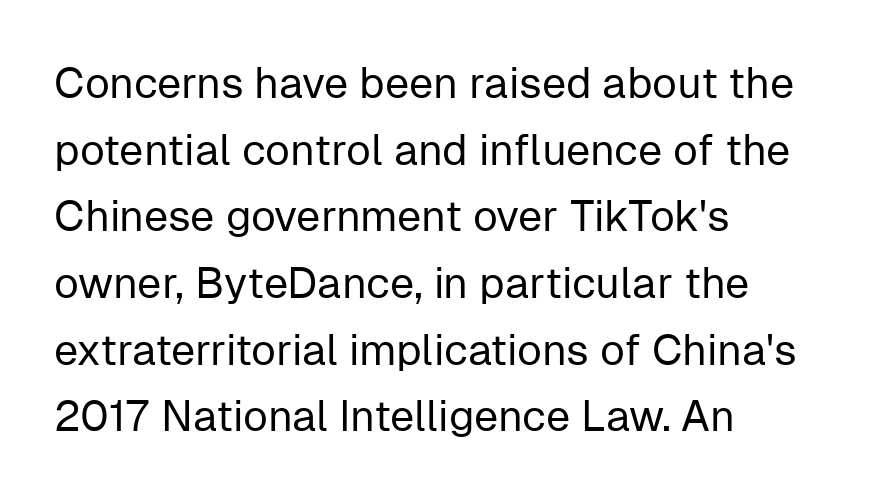
The image shows 43 px regular-weight sans-serif type, upright; set left-aligned, normal line spacing (1.55x), normal letter spacing, not underlined; low stroke contrast and a medium x-height.
